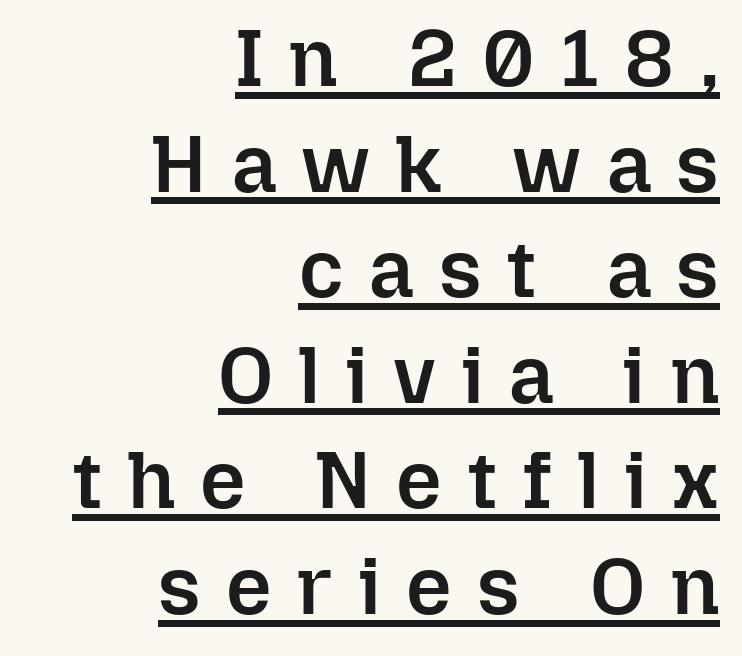
A typesetter would call this proportional, since set widths differ per character. The tracking reads as deliberately expanded to a designer's eye. These characters rest on top of a visible drawn line. The typesetter chose a ragged-left arrangement here. Every letter is mildly thick-stroked: semibold rather than bold.
